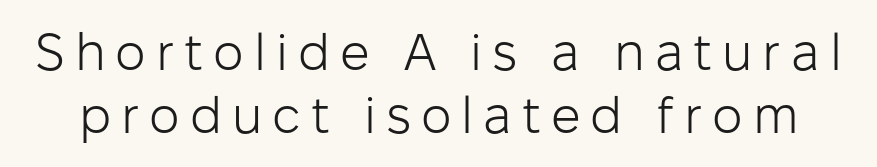
The image shows 52 px light sans-serif type, upright; set line spacing 1.22x, not underlined; low stroke contrast and a medium x-height.
